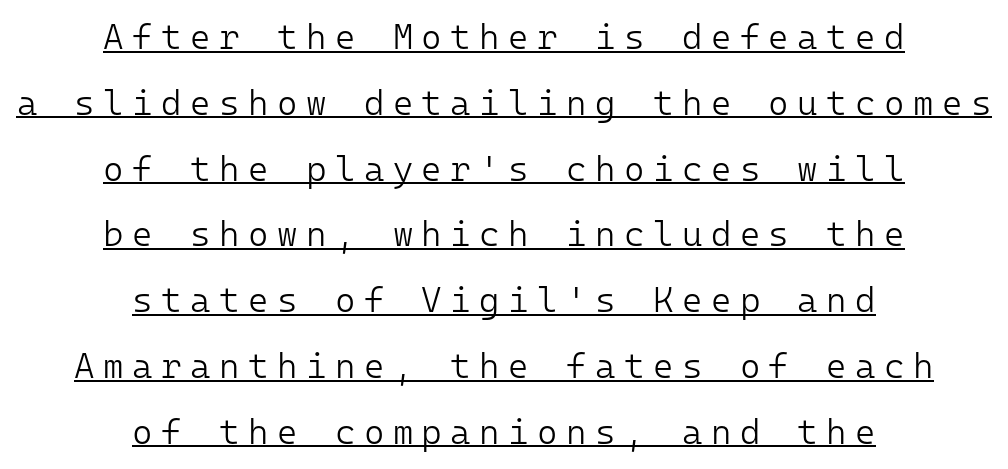
This is underlined copy, the kind a proofreader might mark for attention. The typography opts for an upright posture over an oblique one. The strokes carry an ordinary text weight at most. Layout note: lines centered.
